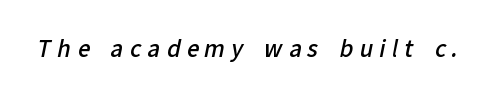
Just letters on the line, the space beneath them empty. What weight is shown? A semibold, between regular and bold. Characters follow at a spacing far wider than the type designer built in.
